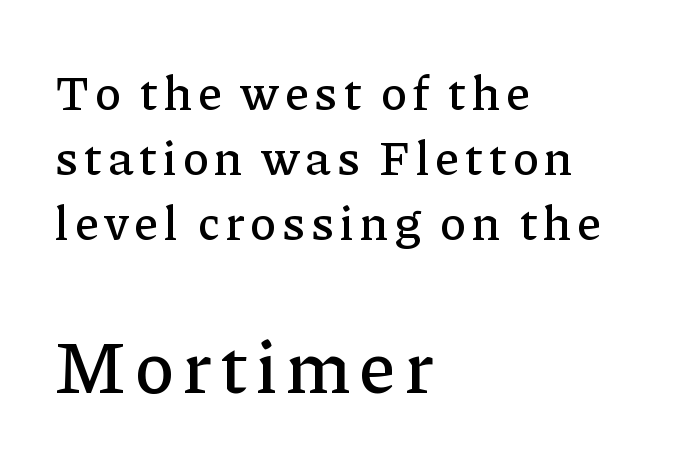
{"serif": "yes", "italic": "no", "width": "normal", "stroke_contrast": "low", "x_height": "medium", "monospaced": "no", "underline": "no", "align": "left", "line_spacing": "normal", "line_spacing_ratio": 1.33, "larger_block": "second", "size_ratio": 1.51, "glyph_px": 74}
